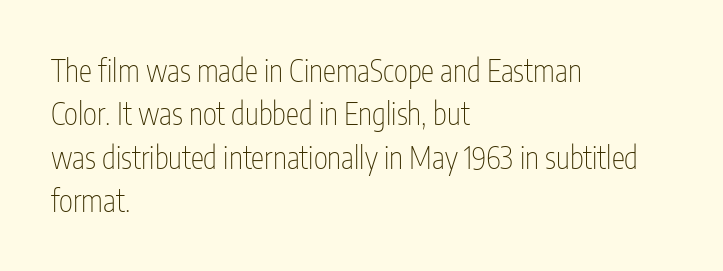
Proportional: the letters do not fall into vertical columns. The passage shown is not underscored anywhere. Caption: standard tracking, unaltered. Observe the absence of serifs on each vertical stroke in this sample. The typesetting does not lean heavy: it is not bold. The lettering holds an erect, upright posture throughout.
